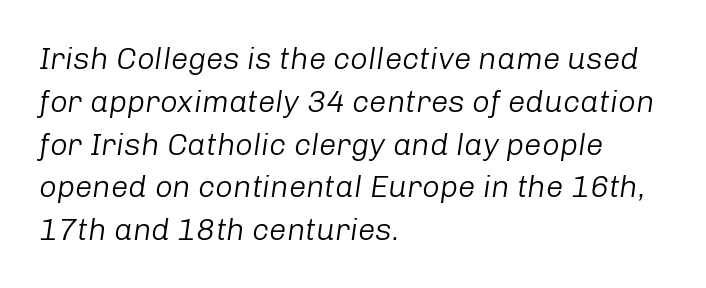
Words appear dense and cohesive because spacing is normal. The setting favours the left margin, as ordinary paragraphs usually do. Weight: regular or lighter. A typesetter would call this proportional, since set widths differ per character.
